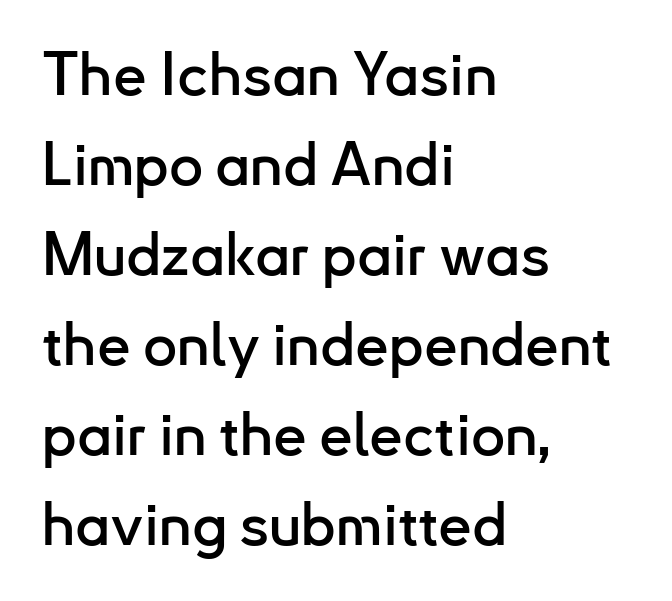
Q: Is the text italic (slanted)? A: No, it is upright.
Q: Is the typeface a serif or a sans-serif typeface? A: Sans-serif.
Q: Is the text underlined? A: No.
Q: How is the paragraph aligned? A: Left-aligned.
Q: Is the spacing between letters normal or unusually wide? A: Normal.
Q: Is the spacing between lines tight, normal or loose? A: Normal.
Q: Width (condensed, normal, or wide)? A: Normal.
Q: Stroke contrast? A: Low.
Q: x-height? A: Small.
Q: Monospaced? A: No.
